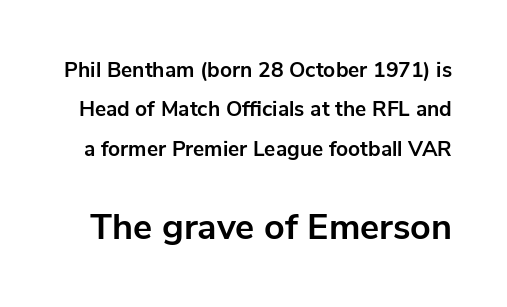
Q: Is the text bold? A: Yes.
Q: Is the text italic (slanted)? A: No, it is upright.
Q: Is the typeface a serif or a sans-serif typeface? A: Sans-serif.
Q: Is the text underlined? A: No.
Q: Is the spacing between letters normal or unusually wide? A: Normal.
Q: Which block of text is set in a larger size, the first (top) or the second (bottom)? A: The second (bottom) one.
Q: Width (condensed, normal, or wide)? A: Normal.
Q: Stroke contrast? A: Low.
Q: x-height? A: Medium.
Q: Monospaced? A: No.
